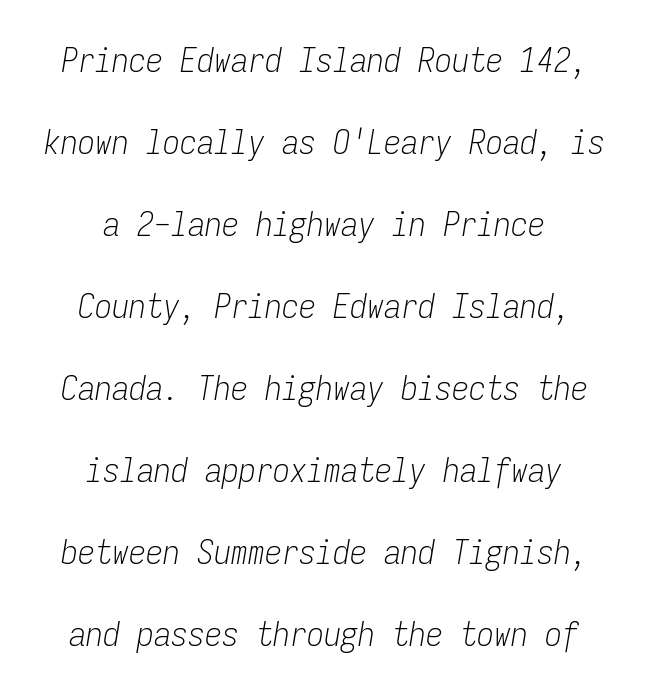
Between one letter and the next there's only the usual sliver of space. No chunkiness to these letters — they're not bold. Slanted lettering throughout. The baseline area is clear. Whoever set this chose breathing room over compactness in the vertical rhythm. Monospaced: the letters line up in strict vertical columns.
